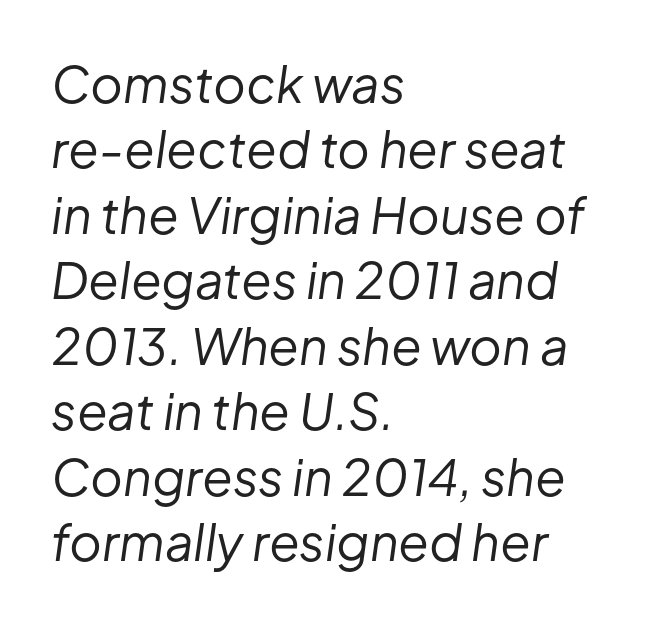
Beneath every word, the page is bare. Leading: standard. Layout note: lines flush left. Each word holds together tightly as a unit, with standard inter-letter gaps. Think of a printed novel: that variable character pitch is what you see here.
